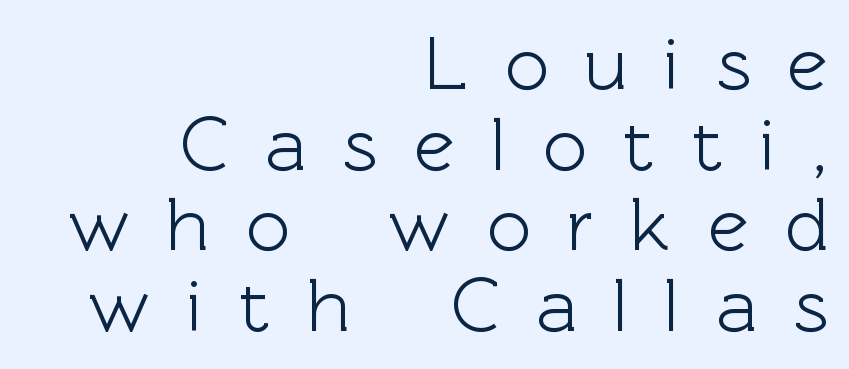
The image shows 76 px sans-serif type, upright; set right-aligned, tight line spacing (1.06x), unusually wide letter spacing (+0.48 em), not underlined; a medium x-height.
